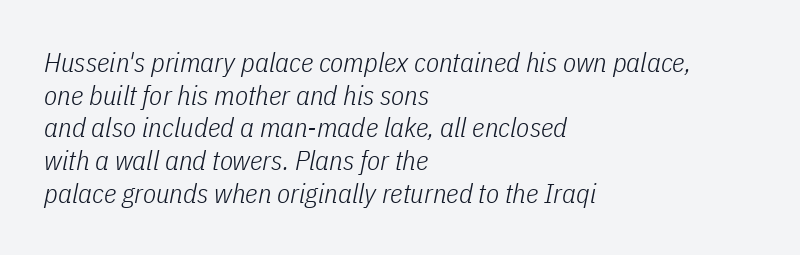
Q: Is the text bold? A: No.
Q: Is the text italic (slanted)? A: Yes, it leans right by about 11 degrees.
Q: Is the text underlined? A: No.
Q: How is the paragraph aligned? A: Left-aligned.
Q: Is the spacing between letters normal or unusually wide? A: Normal.
